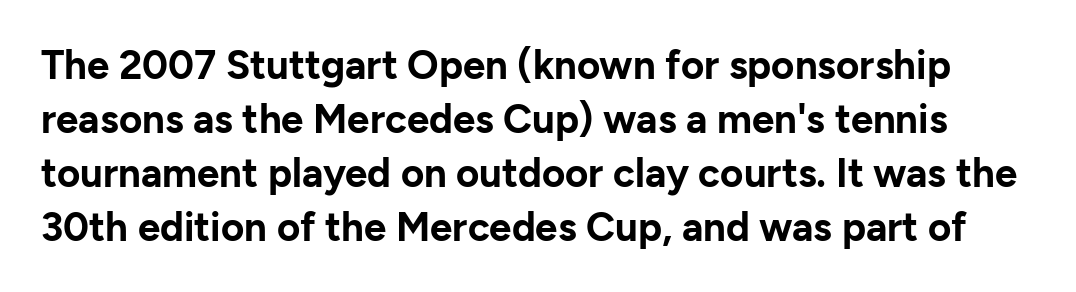
The image shows 40 px bold sans-serif type, upright; set normal line spacing (1.35x), normal letter spacing, not underlined; low stroke contrast and a medium x-height.
